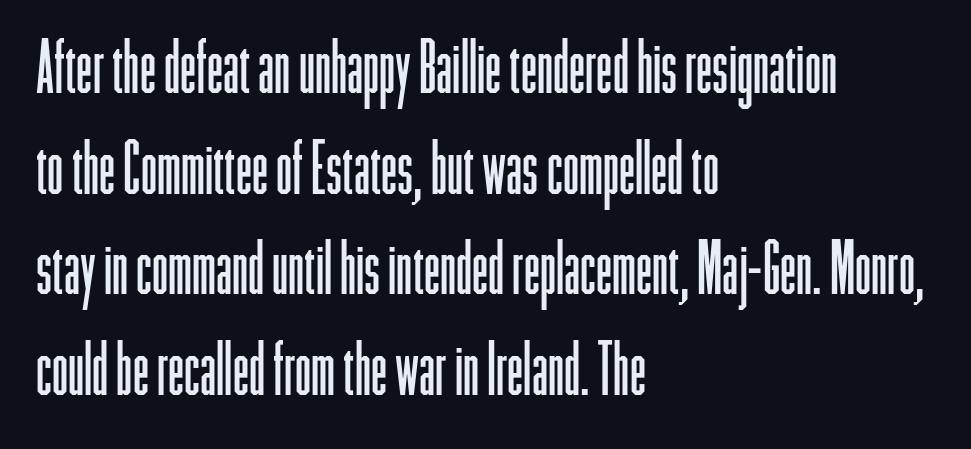
Horizontal alignment here is leftward, the default for most running prose. Weight class: somewhere from thin through regular. Inter-character spacing is left at the font's built-in metrics. This rendering employs a face without finishing strokes, i.e., a sans-serif. Posture: straight, roman, zero tilt. Letters rest on an invisible, unmarked baseline.
